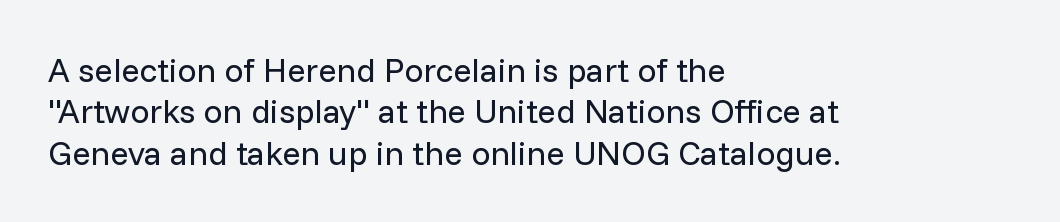
The image shows 34 px regular-weight sans-serif type, upright; set left-aligned, line spacing 1.22x, normal letter spacing, not underlined; low stroke contrast and a medium x-height.
